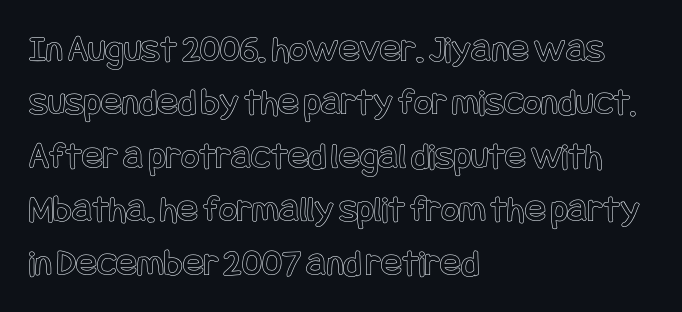
Q: Is the text italic (slanted)? A: No, it is upright.
Q: Is the text underlined? A: No.
Q: How is the paragraph aligned? A: Left-aligned.
Q: Is the spacing between letters normal or unusually wide? A: Normal.
Q: Is the spacing between lines tight, normal or loose? A: Normal.
Q: Width (condensed, normal, or wide)? A: Condensed.
Q: x-height? A: Large.
